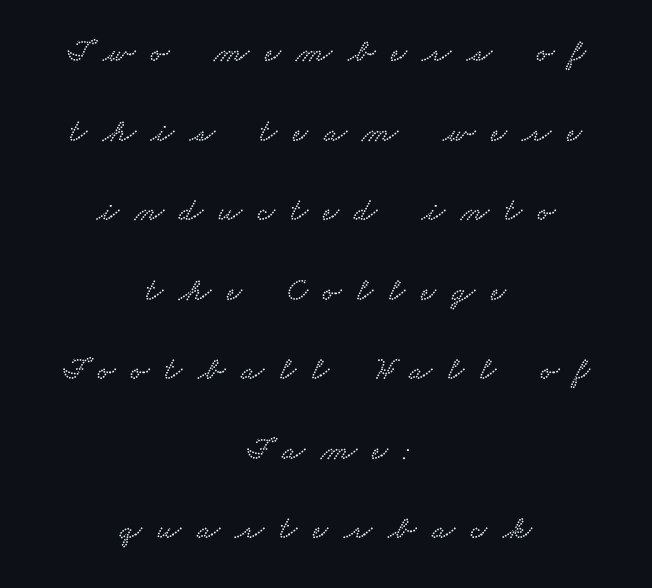
Q: Is the typeface a serif or a sans-serif typeface? A: Serif.
Q: Is the text underlined? A: No.
Q: How is the paragraph aligned? A: Centered.
Q: Is the spacing between letters normal or unusually wide? A: Unusually wide.
Q: Is the spacing between lines tight, normal or loose? A: Loose.
Q: Width (condensed, normal, or wide)? A: Wide.
Q: Stroke contrast? A: Low.
Q: x-height? A: Small.
Q: Monospaced? A: No.
